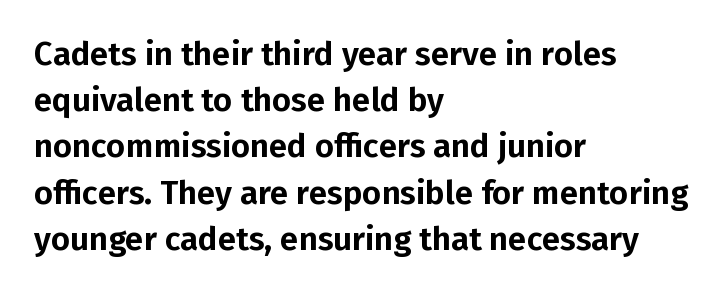
{"serif": "no", "italic": "no", "width": "normal", "stroke_contrast": "low", "x_height": "medium", "monospaced": "no", "underline": "no", "align": "left", "line_spacing": "normal", "line_spacing_ratio": 1.4, "letter_spacing": "normal", "letter_spacing_em": 0.0, "glyph_px": 33}
